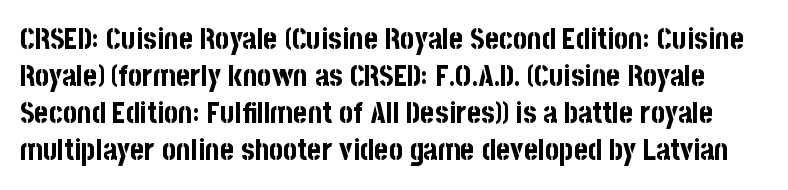
The image shows 30 px bold, condensed sans-serif type, upright; set line spacing 1.23x, normal letter spacing, not underlined; low stroke contrast and a large x-height.
